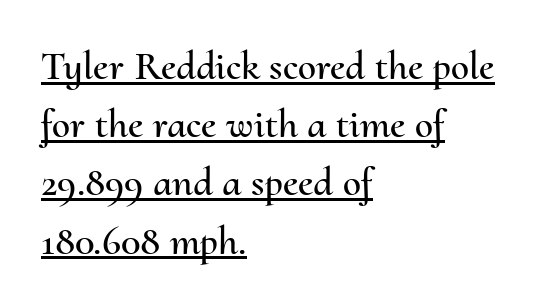
The image shows 41 px text type, upright; set left-aligned, normal line spacing (1.42x), normal letter spacing, underlined; medium stroke contrast and a small x-height.
